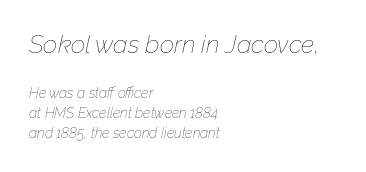
The emphasis by scale lands on block number one, above. Leading: standard. Glyph-to-glyph distance matches everyday printed text. Designer's note — italics engaged.
